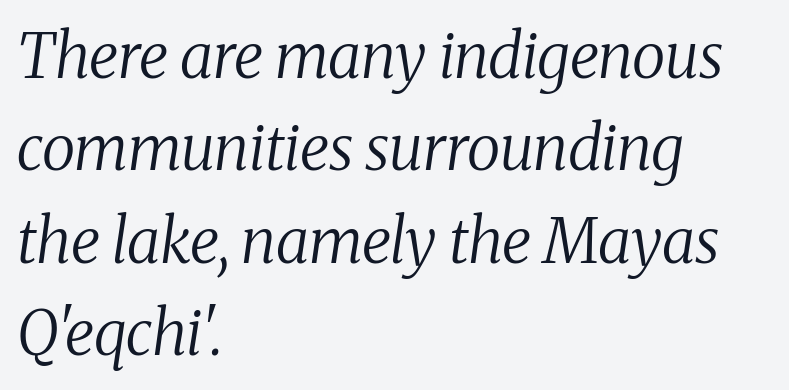
{"serif": "yes", "italic": "yes", "lean": "right", "slant_degrees": 8, "bold": "no", "weight": "regular", "width": "normal", "stroke_contrast": "medium", "x_height": "medium", "monospaced": "no", "underline": "no", "align": "left", "line_spacing": "normal", "line_spacing_ratio": 1.49, "letter_spacing": "normal", "letter_spacing_em": 0.0, "glyph_px": 62}
